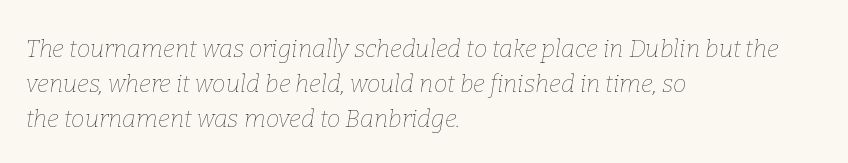
Q: Is the text bold? A: No.
Q: Is the text italic (slanted)? A: Yes, it leans right by about 9 degrees.
Q: Is the text underlined? A: No.
Q: How is the paragraph aligned? A: Left-aligned.
Q: Is the spacing between letters normal or unusually wide? A: Normal.
Q: Is the spacing between lines tight, normal or loose? A: Normal.
